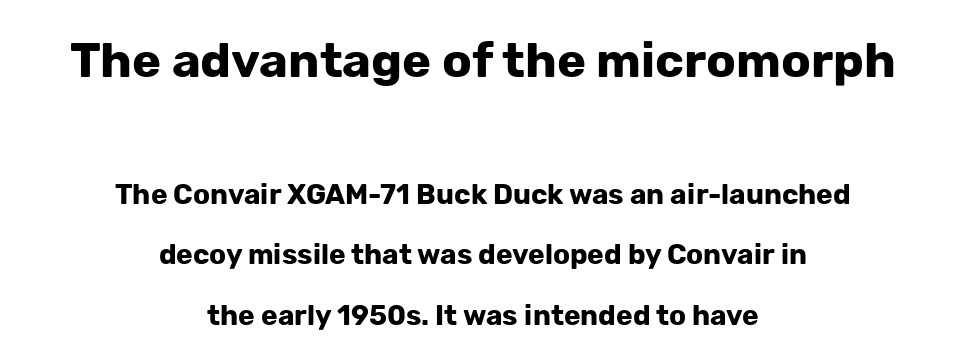
Q: Is the text bold? A: Yes.
Q: Is the text italic (slanted)? A: No, it is upright.
Q: Is the typeface a serif or a sans-serif typeface? A: Sans-serif.
Q: Is the text underlined? A: No.
Q: How is the paragraph aligned? A: Centered.
Q: Is the spacing between letters normal or unusually wide? A: Normal.
Q: Is the spacing between lines tight, normal or loose? A: Loose.
Q: Which block of text is set in a larger size, the first (top) or the second (bottom)? A: The first (top) one.
Q: Width (condensed, normal, or wide)? A: Normal.
Q: Stroke contrast? A: Low.
Q: x-height? A: Medium.
Q: Monospaced? A: No.
